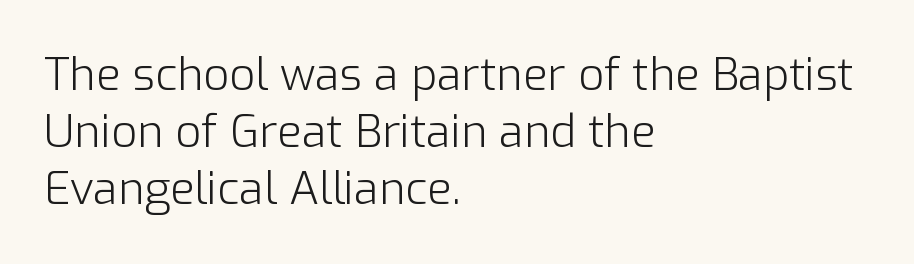
Q: Is the text bold? A: No.
Q: Is the text italic (slanted)? A: No, it is upright.
Q: Is the typeface a serif or a sans-serif typeface? A: Sans-serif.
Q: Is the text underlined? A: No.
Q: How is the paragraph aligned? A: Left-aligned.
Q: Is the spacing between letters normal or unusually wide? A: Normal.
Q: Is the spacing between lines tight, normal or loose? A: Normal.
Q: Width (condensed, normal, or wide)? A: Normal.
Q: Stroke contrast? A: Low.
Q: x-height? A: Medium.
Q: Monospaced? A: No.
